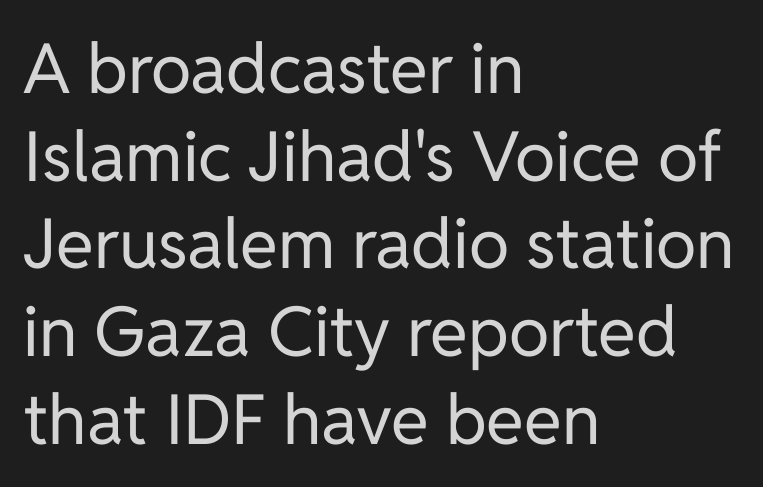
The image shows 69 px regular-weight sans-serif type, upright; set left-aligned, normal line spacing (1.27x), normal letter spacing, not underlined; low stroke contrast and a medium x-height.
